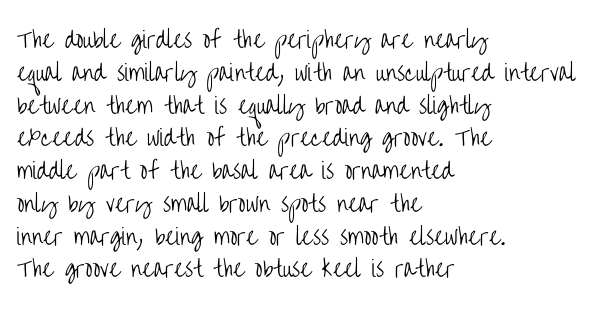
{"italic": "no", "bold": "no", "underline": "no", "align": "left", "line_spacing": "normal", "line_spacing_ratio": 1.49, "letter_spacing": "normal", "letter_spacing_em": 0.0, "glyph_px": 22}
